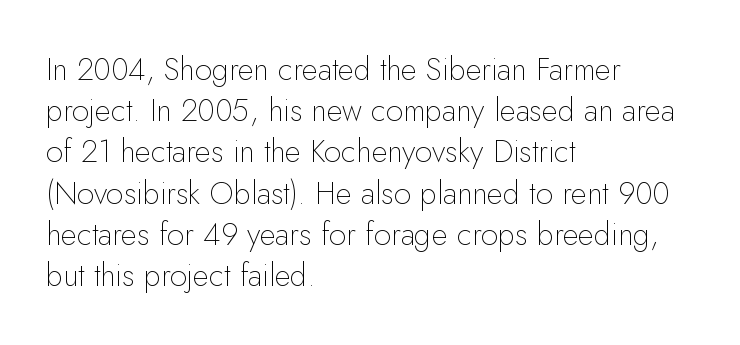
The face used here is proportionally spaced, like ordinary book or web type. The type family on display is of the sans-serif kind. The paragraph shown leans on its left margin. The letters look calm and open, with moderate or lighter stems. A clean baseline with only descenders dipping below it. Look at the tracking — it's just the regular setting, nothing added.
